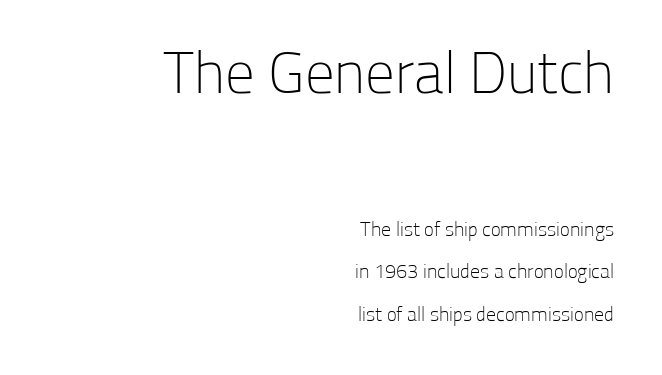
The image shows 59 px light sans-serif type, upright; set right-aligned, loose line spacing (2.13x), normal letter spacing, not underlined; the first (top) block is 2.95x larger; low stroke contrast and a medium x-height.
